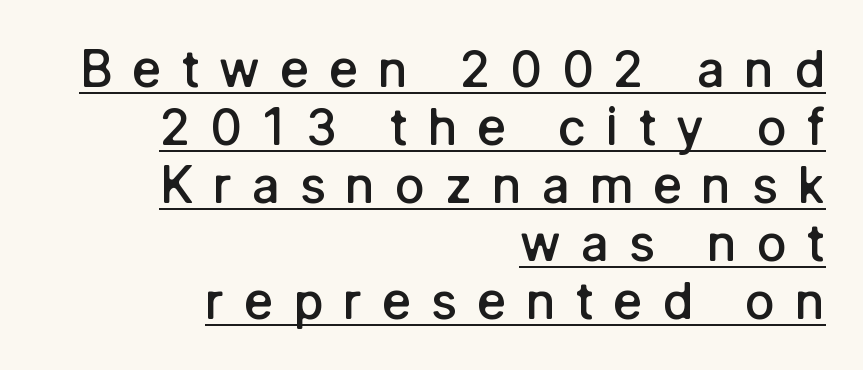
{"serif": "no", "italic": "no", "bold": "semi", "weight": "semibold", "width": "normal", "stroke_contrast": "low", "x_height": "medium", "monospaced": "no", "underline": "yes", "align": "right", "line_spacing_ratio": 1.16, "letter_spacing": "wide", "letter_spacing_em": 0.39, "glyph_px": 50}
